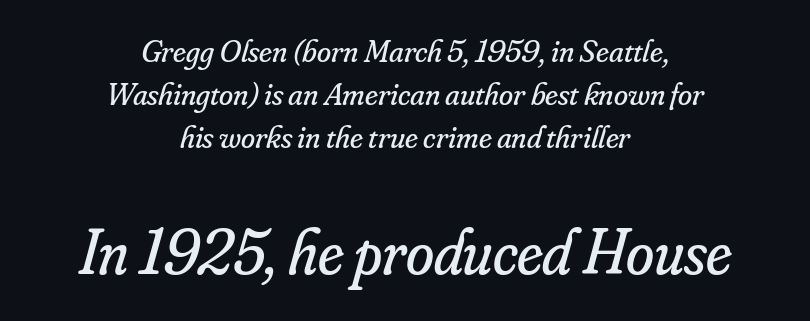
The image shows 64 px regular-weight serif type, italic (leaning right); set centered, normal line spacing (1.35x), normal letter spacing, not underlined; the second (bottom) block is 2.0x larger; low stroke contrast and a small x-height.
